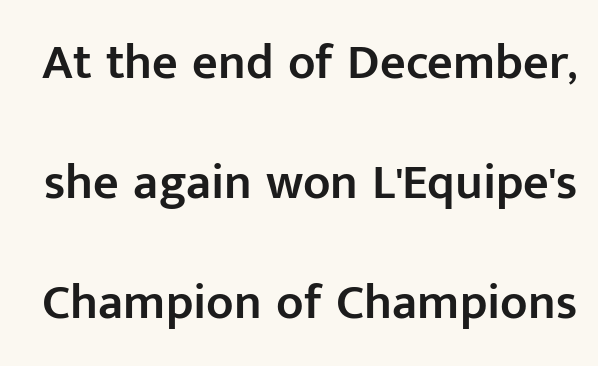
{"serif": "no", "italic": "no", "bold": "semi", "weight": "semibold", "width": "normal", "stroke_contrast": "low", "x_height": "medium", "monospaced": "no", "underline": "no", "line_spacing": "loose", "line_spacing_ratio": 2.4, "letter_spacing": "normal", "letter_spacing_em": 0.0, "glyph_px": 50}
